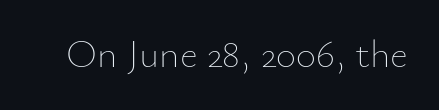
{"italic": "no", "bold": "no", "weight": "thin", "width": "normal", "stroke_contrast": "low", "x_height": "small", "monospaced": "no", "underline": "no", "letter_spacing": "normal", "letter_spacing_em": 0.0, "glyph_px": 39}
